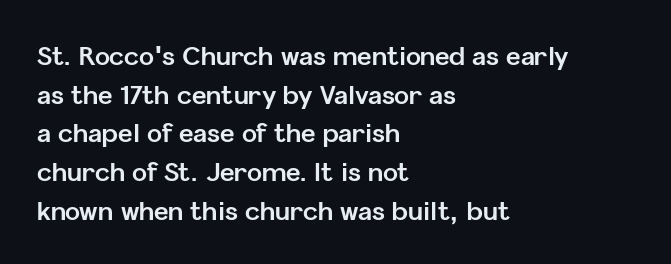
The image shows 25 px bold type, upright; set left-aligned, normal line spacing (1.55x), normal letter spacing, not underlined.
